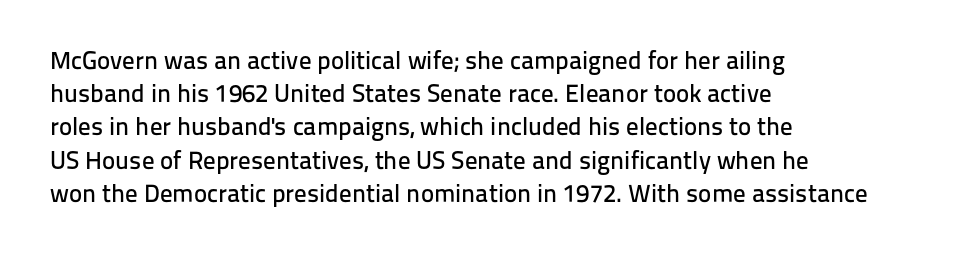
Students, observe: this is what conventionally led text looks like. Look at the tracking — it's just the regular setting, nothing added. The paragraph has a hard left edge and a soft right edge. Check under the words: just untouched page. The lettering holds an erect, upright posture throughout.
